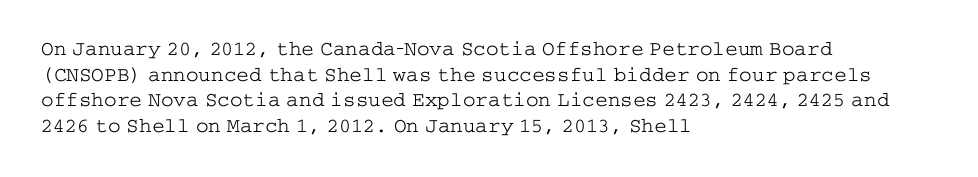
Does extra space separate the letters? No, they use regular spacing. The passage is arranged the way most books set body copy — flush left. The area under the type is left untouched. The face looks like a standard text weight, possibly lighter. Notice how the stems are strictly vertical — no italics here.
